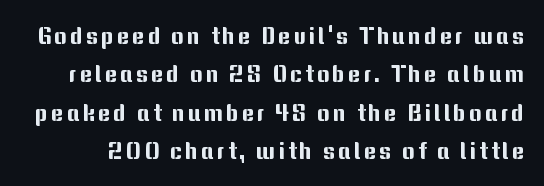
The image shows 24 px text type, upright; set normal line spacing (1.6x), not underlined.
